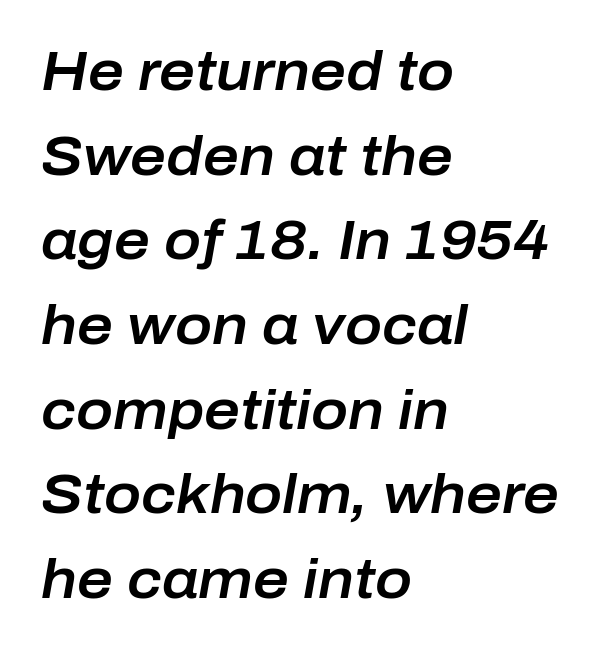
The image shows 55 px text type, italic (leaning right); set left-aligned, normal line spacing (1.54x), normal letter spacing, not underlined; low stroke contrast and a medium x-height.
